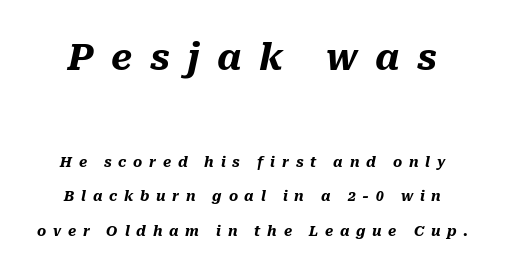
Q: Is the text bold? A: Yes.
Q: Is the text italic (slanted)? A: Yes, it leans right by about 10 degrees.
Q: Is the text underlined? A: No.
Q: Is the spacing between letters normal or unusually wide? A: Unusually wide.
Q: Is the spacing between lines tight, normal or loose? A: Loose.
Q: Which block of text is set in a larger size, the first (top) or the second (bottom)? A: The first (top) one.
Q: Width (condensed, normal, or wide)? A: Normal.
Q: Stroke contrast? A: Medium.
Q: x-height? A: Medium.
Q: Monospaced? A: No.
